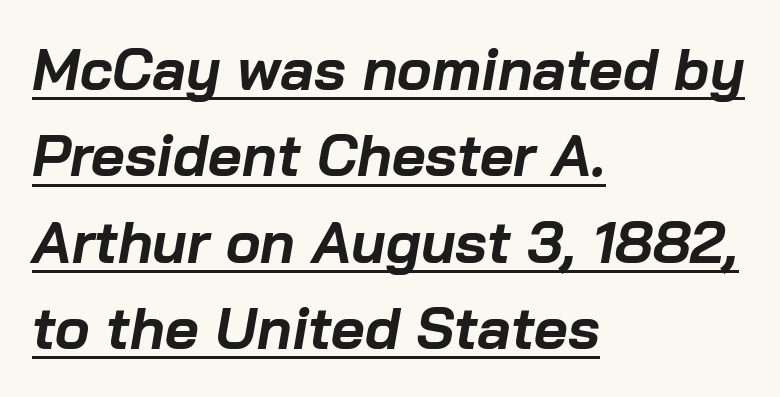
{"italic": "yes", "lean": "right", "slant_degrees": 10, "bold": "yes", "weight": "bold", "width": "normal", "stroke_contrast": "low", "x_height": "medium", "monospaced": "no", "underline": "yes", "align": "left", "line_spacing": "normal", "line_spacing_ratio": 1.49, "letter_spacing": "normal", "letter_spacing_em": 0.0, "glyph_px": 58}
